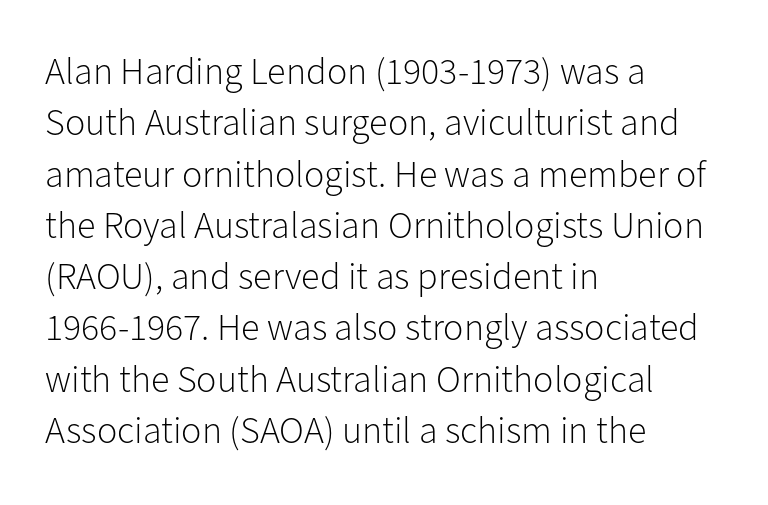
The image shows 38 px light sans-serif type, upright; set left-aligned, normal line spacing (1.35x), normal letter spacing, not underlined; low stroke contrast and a medium x-height.
